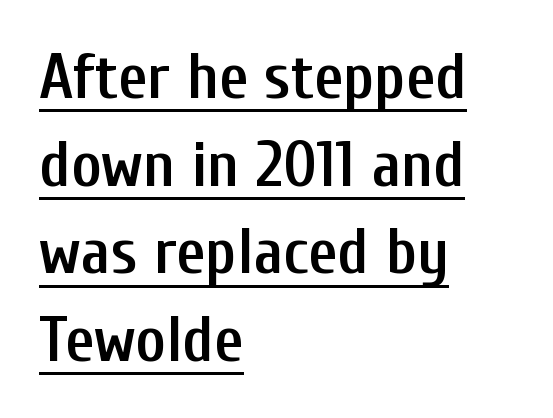
The image shows 65 px semibold, condensed sans-serif type, upright; set left-aligned, normal line spacing (1.35x), normal letter spacing, underlined; low stroke contrast and a medium x-height.
